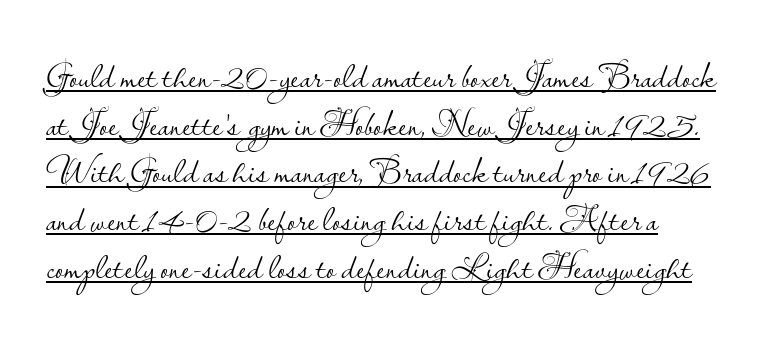
A quiet, ordinary-to-light weight characterises the typeface. These lines sit exactly where default settings would place them. Here the designer chose a conventional face with non-uniform glyph widths.
